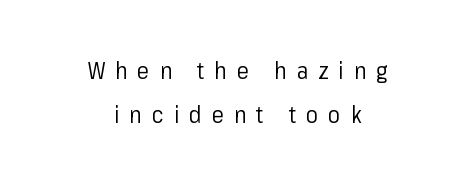
Teacher's note: observe the equal gaps on both sides — that is centered alignment. Words float on clear page, feet unadorned. Unbolded letterforms with no extra heft. Interline gaps are noticeably wide in this sample. A typesetter would call this heavily tracked-out type.
